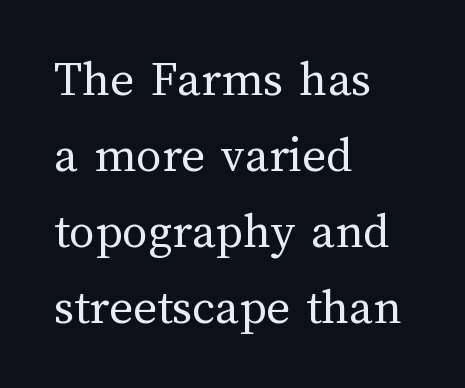
Compared with typical body copy, the letter spacing here is the same. Descenders hang freely into open space. This block has exactly the height ordinary leading produces. Note the varied advance widths — an 'i' is clearly narrower than an 'm'. The passage is arranged the way most books set body copy — flush left.
